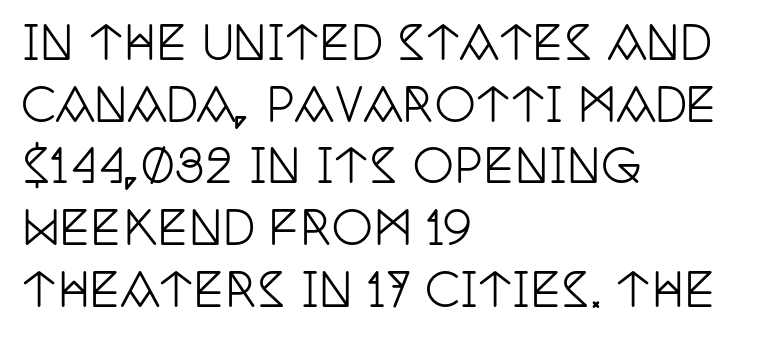
Compared with typical body copy, the letter spacing here is the same. Just letters on the line, the space beneath them empty. The rendering uses natural spacing where letterforms have individual widths. The text block is weighted toward the left margin, trailing off unevenly rightward. The leading is moderate, giving the passage an even texture.
